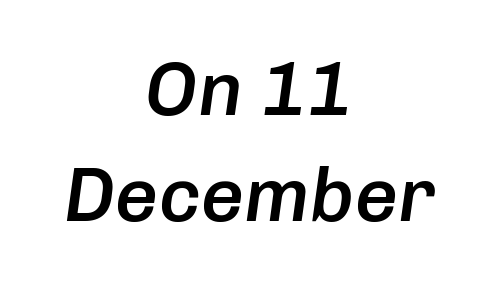
{"italic": "yes", "lean": "right", "slant_degrees": 8, "bold": "semi", "weight": "semibold", "width": "normal", "stroke_contrast": "low", "x_height": "medium", "monospaced": "no", "underline": "no", "align": "center", "line_spacing": "normal", "line_spacing_ratio": 1.39, "letter_spacing": "normal", "letter_spacing_em": 0.0, "glyph_px": 76}
